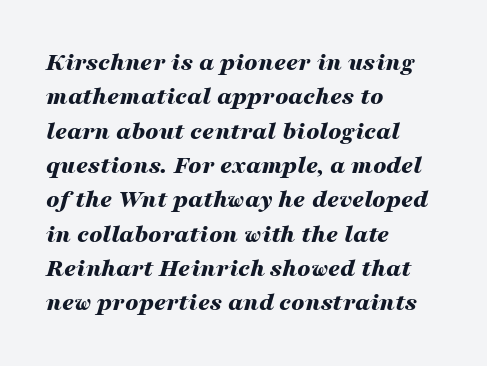
{"italic": "yes", "lean": "right", "slant_degrees": 16, "bold": "yes", "underline": "no", "align": "left", "line_spacing": "normal", "line_spacing_ratio": 1.32, "letter_spacing": "normal", "letter_spacing_em": 0.0, "glyph_px": 26}
